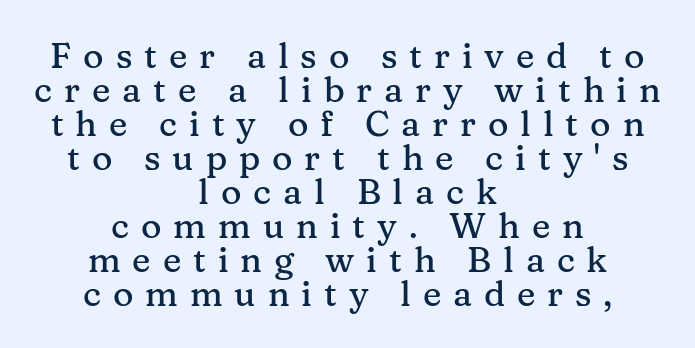
{"serif": "yes", "italic": "no", "width": "normal", "stroke_contrast": "medium", "x_height": "medium", "monospaced": "no", "underline": "no", "align": "center", "line_spacing": "tight", "line_spacing_ratio": 0.97, "letter_spacing": "wide", "letter_spacing_em": 0.34, "glyph_px": 35}
